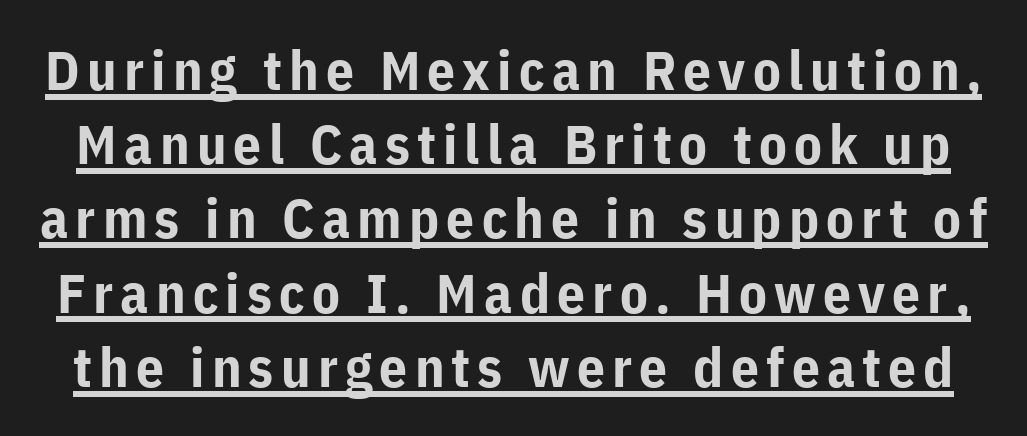
{"serif": "no", "italic": "no", "bold": "yes", "weight": "bold", "width": "normal", "stroke_contrast": "low", "x_height": "medium", "monospaced": "no", "underline": "yes", "line_spacing": "normal", "line_spacing_ratio": 1.35, "glyph_px": 55}
